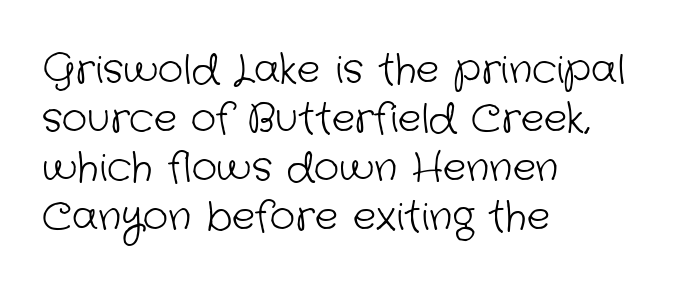
The image shows 39 px light sans-serif type; set left-aligned, normal line spacing (1.26x), normal letter spacing, not underlined; low stroke contrast and a medium x-height.
